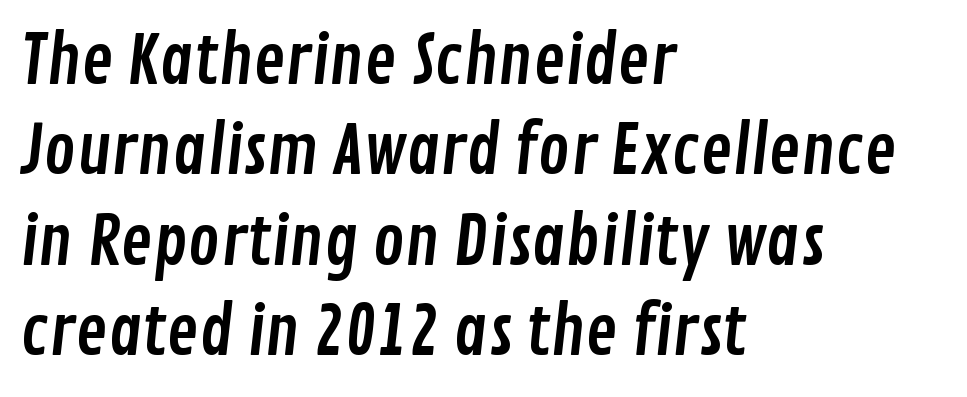
The image shows 67 px condensed sans-serif type; set left-aligned, normal line spacing (1.35x), normal letter spacing, not underlined; low stroke contrast and a medium x-height.
